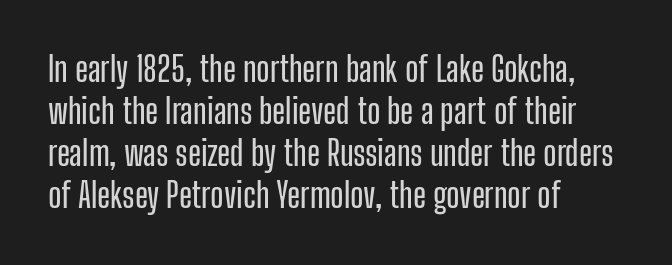
Q: Is the text italic (slanted)? A: No, it is upright.
Q: Is the typeface a serif or a sans-serif typeface? A: Sans-serif.
Q: Is the text underlined? A: No.
Q: How is the paragraph aligned? A: Left-aligned.
Q: Is the spacing between letters normal or unusually wide? A: Normal.
Q: Width (condensed, normal, or wide)? A: Condensed.
Q: Stroke contrast? A: Low.
Q: x-height? A: Medium.
Q: Monospaced? A: No.
